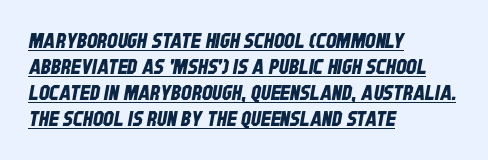
The image shows 21 px text type; set left-aligned, line spacing 1.24x, normal letter spacing, underlined.
